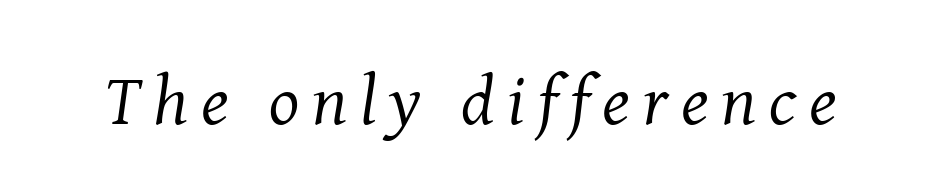
The image shows 71 px regular-weight serif type, italic (leaning right); set not underlined; medium stroke contrast and a medium x-height.
